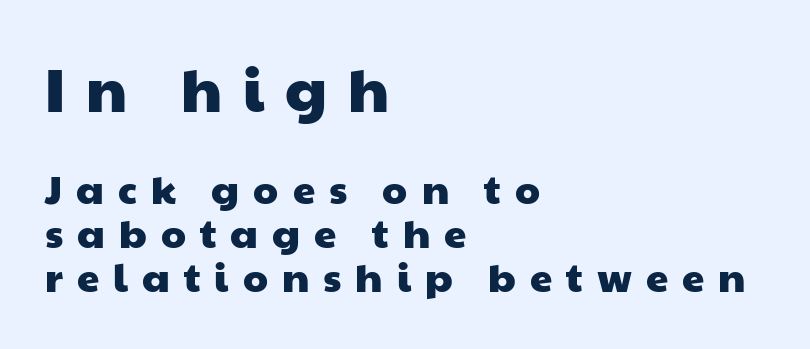
The lines are quadded left. You could not count columns in this text — the font is proportionally spaced. The letters carry no serifs — their stems end cleanly without finishing strokes. Look at the glyph heights: the upper group is clearly the bigger setting.
